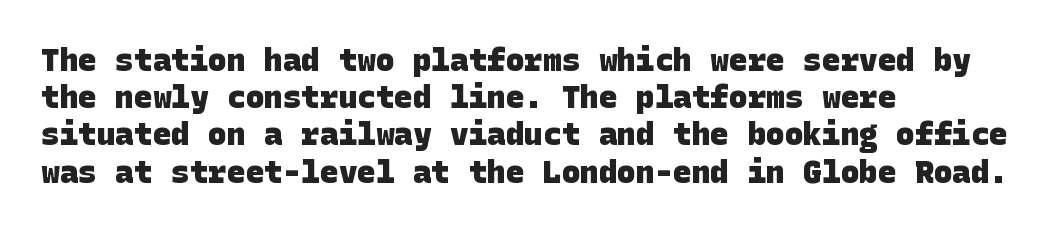
Q: Is the text bold? A: Yes.
Q: Is the typeface a serif or a sans-serif typeface? A: Sans-serif.
Q: Is the text underlined? A: No.
Q: How is the paragraph aligned? A: Left-aligned.
Q: Is the spacing between letters normal or unusually wide? A: Normal.
Q: Width (condensed, normal, or wide)? A: Normal.
Q: Stroke contrast? A: Low.
Q: x-height? A: Large.
